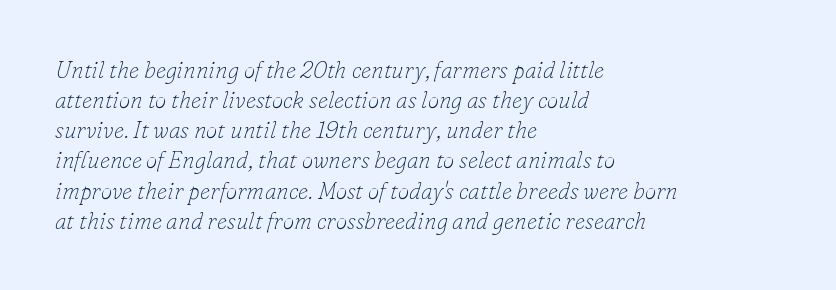
The image shows 23 px text type, italic (leaning right); set left-aligned, normal line spacing (1.31x), normal letter spacing, not underlined.
